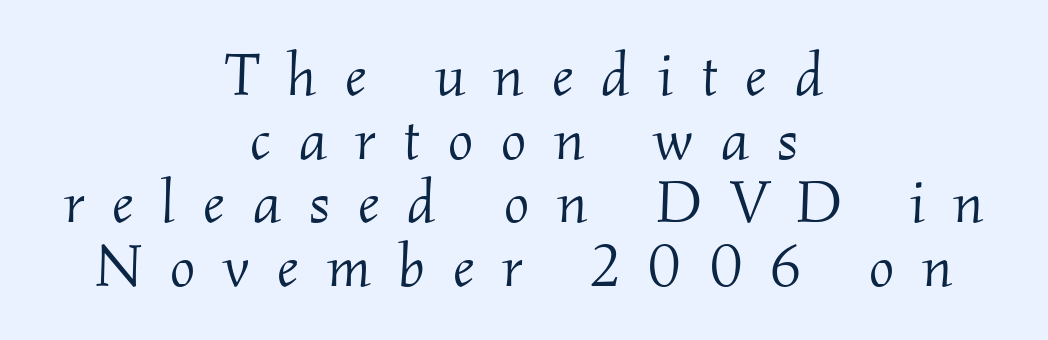
The image shows 60 px light serif type, italic (leaning right); set centered, tight line spacing (1.06x), unusually wide letter spacing (+0.46 em), not underlined; medium stroke contrast and a small x-height.
